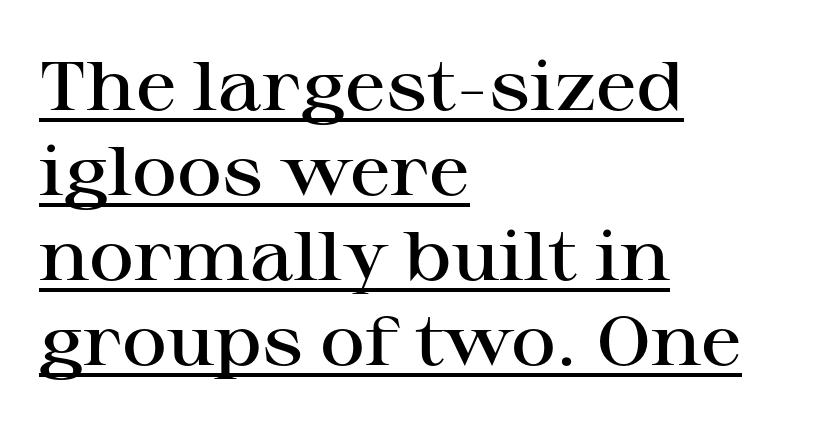
The image shows 69 px semibold, wide serif type, upright; set left-aligned, line spacing 1.23x, normal letter spacing, underlined; high stroke contrast and a medium x-height.
